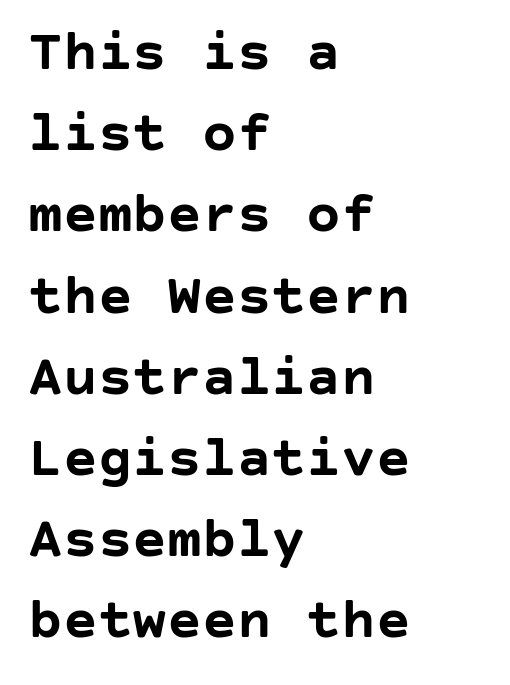
The image shows 58 px semibold sans-serif type, upright; set left-aligned, normal line spacing (1.4x), normal letter spacing, not underlined; low stroke contrast and a large x-height.
